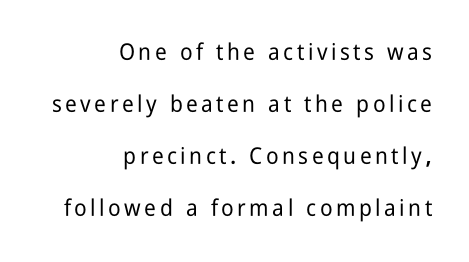
{"italic": "no", "underline": "no", "align": "right", "line_spacing": "loose", "line_spacing_ratio": 2.26, "glyph_px": 23}
